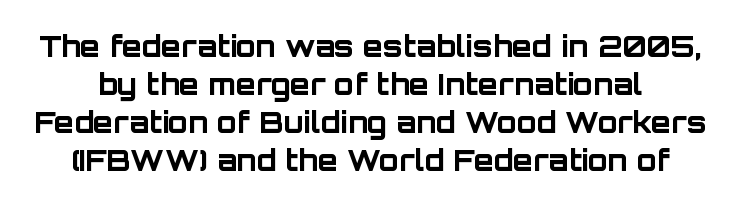
The image shows 29 px bold sans-serif type, upright; set normal line spacing (1.31x), normal letter spacing, not underlined; low stroke contrast and a large x-height.
